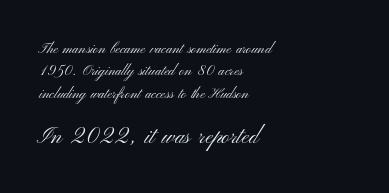
Q: Is the text bold? A: No.
Q: Is the text italic (slanted)? A: Yes.
Q: Is the text underlined? A: No.
Q: How is the paragraph aligned? A: Left-aligned.
Q: Is the spacing between letters normal or unusually wide? A: Normal.
Q: Is the spacing between lines tight, normal or loose? A: Normal.
Q: Which block of text is set in a larger size, the first (top) or the second (bottom)? A: The second (bottom) one.
